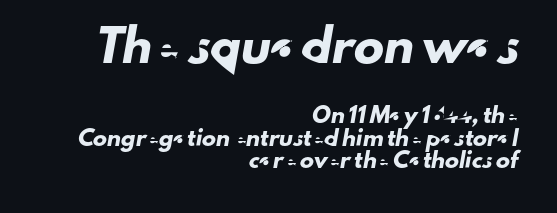
{"serif": "no", "width": "normal", "stroke_contrast": "low", "x_height": "small", "monospaced": "no", "underline": "no", "align": "right", "line_spacing": "normal", "line_spacing_ratio": 1.61, "letter_spacing": "normal", "letter_spacing_em": 0.0, "larger_block": "first", "size_ratio": 2.14, "glyph_px": 30}
